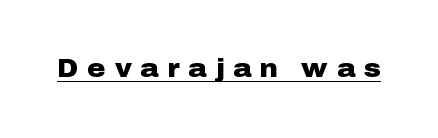
{"italic": "no", "bold": "yes", "underline": "yes", "letter_spacing": "wide", "letter_spacing_em": 0.35, "glyph_px": 25}
